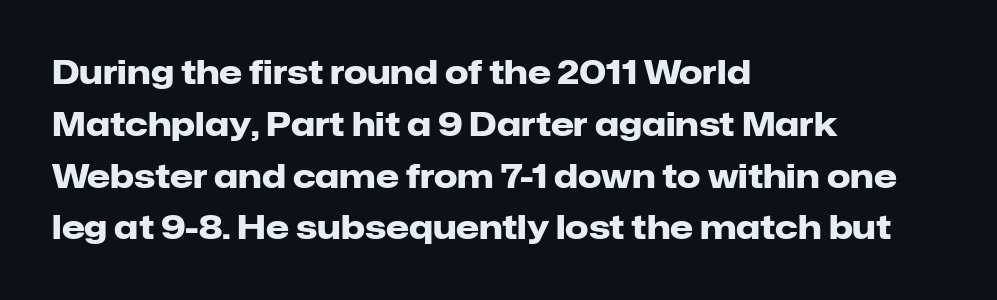
The image shows 33 px heavy sans-serif type, upright; set left-aligned, normal line spacing (1.57x), normal letter spacing, not underlined; low stroke contrast and a medium x-height.
